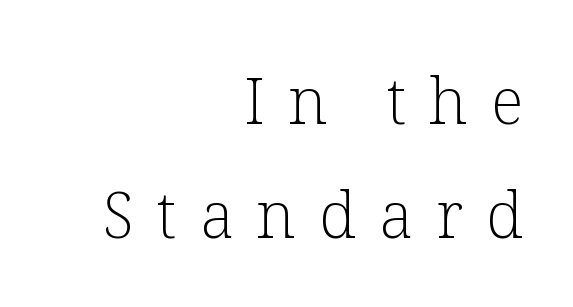
{"serif": "yes", "italic": "no", "bold": "no", "weight": "light", "width": "normal", "stroke_contrast": "low", "x_height": "medium", "monospaced": "no", "underline": "no", "align": "right", "line_spacing_ratio": 1.78, "letter_spacing": "wide", "letter_spacing_em": 0.36, "glyph_px": 64}
